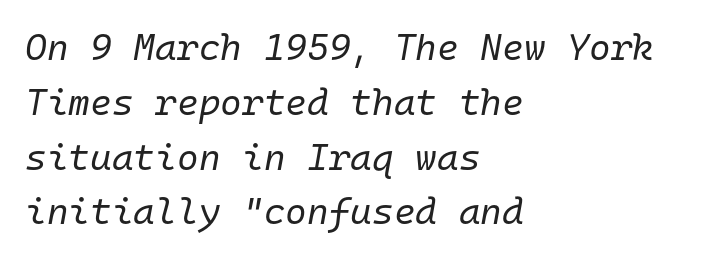
Summary of weight: not heavy and not bold. Decoration check: the copy has no underline. If you measured baseline to baseline, you'd find a middling distance. Here the glyphs are tracked normally, forming tight word shapes.
